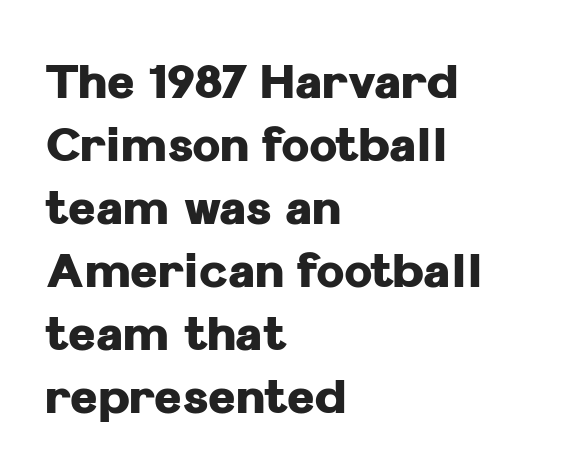
{"serif": "no", "italic": "no", "bold": "yes", "weight": "heavy", "width": "normal", "stroke_contrast": "low", "x_height": "medium", "monospaced": "no", "underline": "no", "align": "left", "line_spacing": "normal", "line_spacing_ratio": 1.34, "letter_spacing": "normal", "letter_spacing_em": 0.0, "glyph_px": 47}
